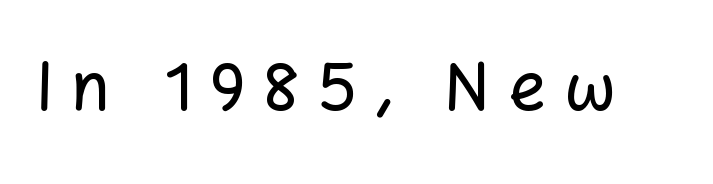
Q: Is the text italic (slanted)? A: No, it is upright.
Q: Is the typeface a serif or a sans-serif typeface? A: Sans-serif.
Q: Is the text underlined? A: No.
Q: Is the spacing between letters normal or unusually wide? A: Unusually wide.
Q: Width (condensed, normal, or wide)? A: Normal.
Q: Stroke contrast? A: Low.
Q: x-height? A: Medium.
Q: Monospaced? A: No.
